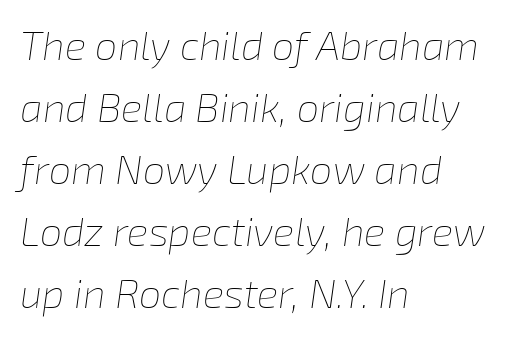
Q: Is the text bold? A: No.
Q: Is the text italic (slanted)? A: Yes, it leans right by about 8 degrees.
Q: Is the text underlined? A: No.
Q: How is the paragraph aligned? A: Left-aligned.
Q: Is the spacing between letters normal or unusually wide? A: Normal.
Q: Is the spacing between lines tight, normal or loose? A: Normal.
Q: Width (condensed, normal, or wide)? A: Normal.
Q: Stroke contrast? A: Low.
Q: x-height? A: Medium.
Q: Monospaced? A: No.
